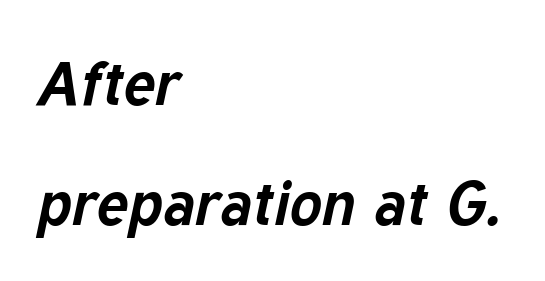
{"italic": "yes", "lean": "right", "slant_degrees": 12, "bold": "yes", "weight": "bold", "width": "normal", "stroke_contrast": "low", "x_height": "medium", "monospaced": "no", "underline": "no", "align": "left", "line_spacing": "loose", "line_spacing_ratio": 1.96, "letter_spacing": "normal", "letter_spacing_em": 0.0, "glyph_px": 61}
